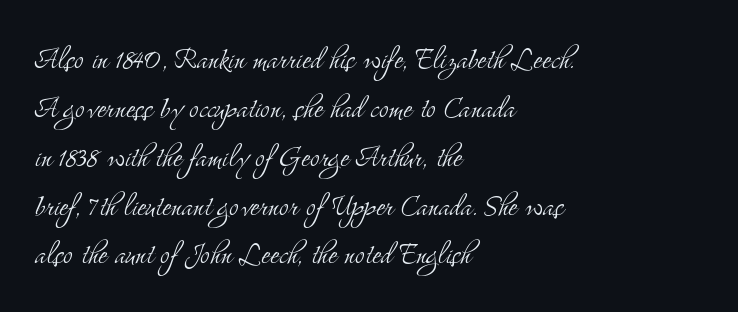
The image shows 37 px light, condensed serif type; set left-aligned, normal line spacing (1.32x), normal letter spacing, not underlined; medium stroke contrast and a small x-height.
